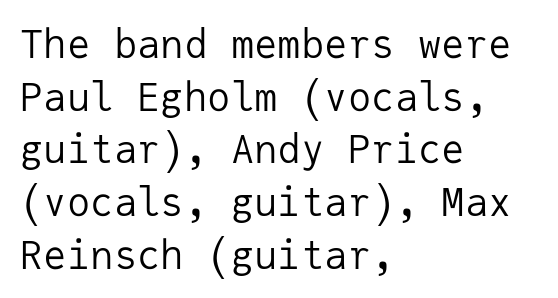
The image shows 39 px regular-weight sans-serif type, upright, monospaced; set left-aligned, normal line spacing (1.35x), normal letter spacing, not underlined; low stroke contrast and a medium x-height.
